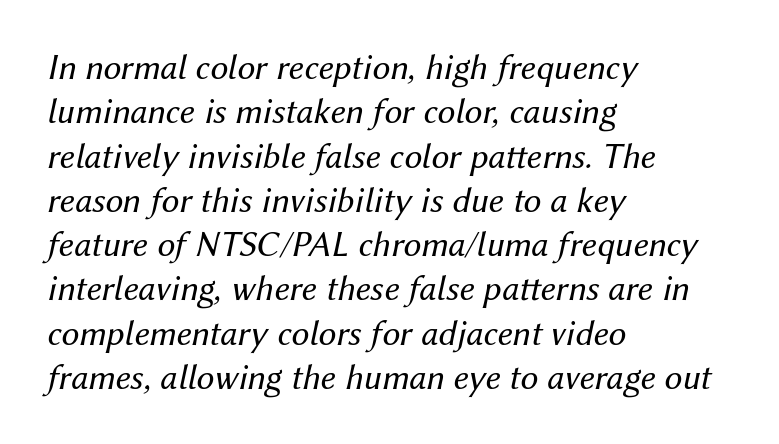
Weight: in the light-to-regular range. Where is the straight margin? On the left. Letter spacing: default. A bare baseline throughout the passage. A typesetter would call this proportional, since set widths differ per character. Compared with ordinary roman type, these characters are visibly tilted.
